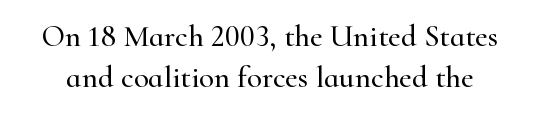
The image shows 31 px serif type, upright; set normal line spacing (1.31x), normal letter spacing, not underlined; high stroke contrast and a small x-height.
